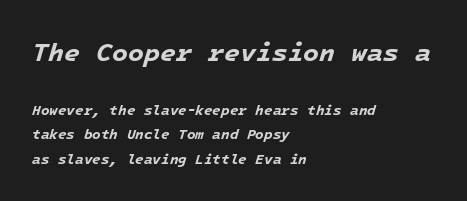
Q: Is the text bold? A: Yes.
Q: Is the text italic (slanted)? A: Yes, it leans right by about 16 degrees.
Q: Is the text underlined? A: No.
Q: How is the paragraph aligned? A: Left-aligned.
Q: Is the spacing between letters normal or unusually wide? A: Normal.
Q: Which block of text is set in a larger size, the first (top) or the second (bottom)? A: The first (top) one.
